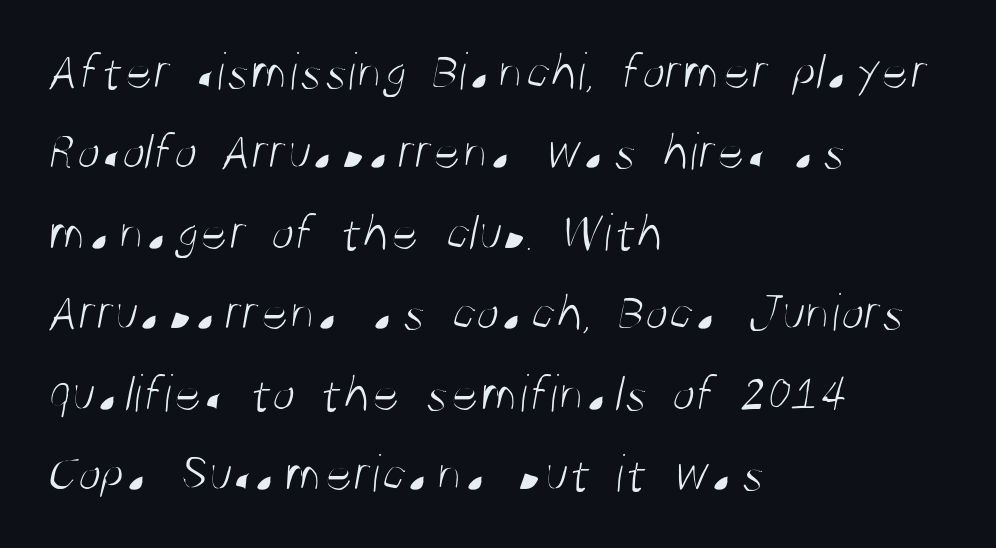
Does the leading feel generous? No, just average. The rendering anchors every line to the left-hand side. You could call the tracking neutral — neither tight nor loose. You could not count columns in this text — the font is proportionally spaced. The cut favours lightness, reaching ordinary text weight at its darkest.
